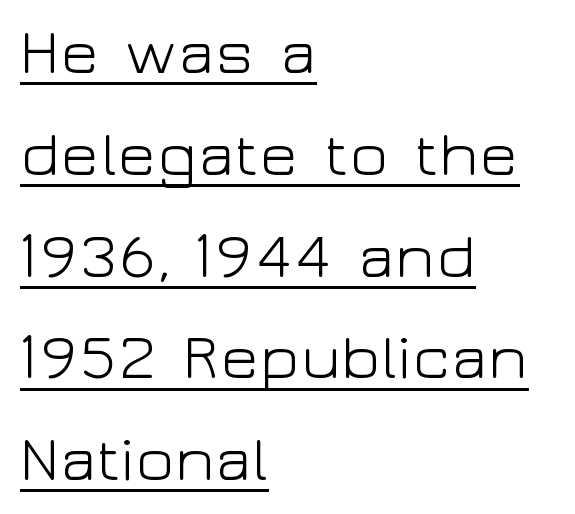
Q: Is the text bold? A: No.
Q: Is the text italic (slanted)? A: No, it is upright.
Q: Is the typeface a serif or a sans-serif typeface? A: Sans-serif.
Q: Is the text underlined? A: Yes.
Q: How is the paragraph aligned? A: Left-aligned.
Q: Is the spacing between letters normal or unusually wide? A: Normal.
Q: Is the spacing between lines tight, normal or loose? A: Normal.
Q: Width (condensed, normal, or wide)? A: Wide.
Q: Stroke contrast? A: Low.
Q: x-height? A: Medium.
Q: Monospaced? A: No.
